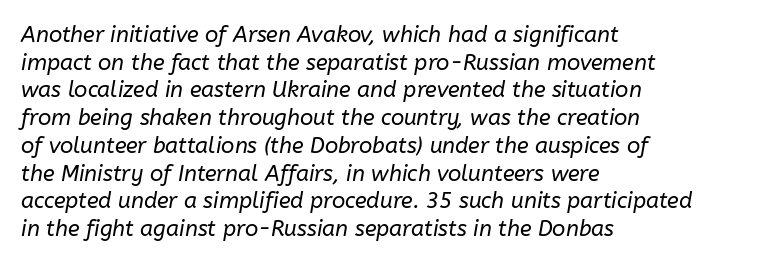
The image shows 22 px text type, italic (leaning right); set left-aligned, normal line spacing (1.26x), normal letter spacing, not underlined.
